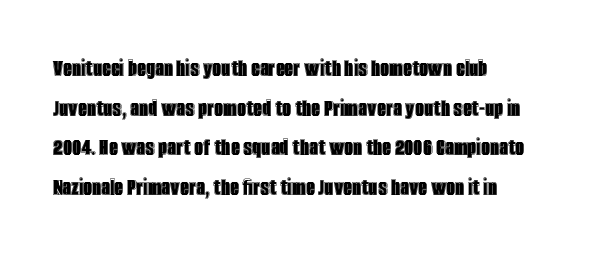
Q: Is the text italic (slanted)? A: No, it is upright.
Q: Is the text underlined? A: No.
Q: How is the paragraph aligned? A: Left-aligned.
Q: Is the spacing between letters normal or unusually wide? A: Normal.
Q: Is the spacing between lines tight, normal or loose? A: Normal.
